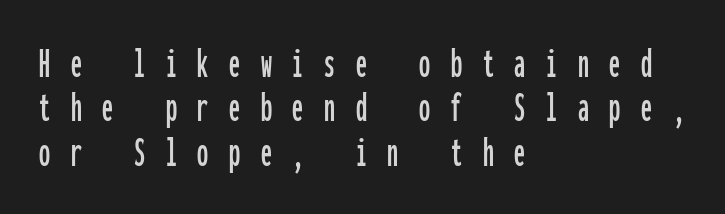
{"serif": "no", "italic": "no", "width": "condensed", "stroke_contrast": "low", "x_height": "medium", "monospaced": "yes", "underline": "no", "align": "left", "line_spacing": "tight", "line_spacing_ratio": 1.01, "letter_spacing": "wide", "letter_spacing_em": 0.47, "glyph_px": 44}
